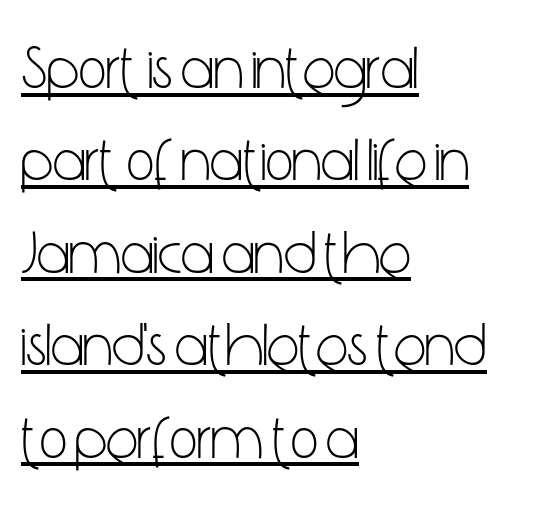
{"serif": "no", "italic": "no", "bold": "no", "weight": "light", "width": "condensed", "stroke_contrast": "low", "x_height": "medium", "monospaced": "no", "underline": "yes", "align": "left", "line_spacing": "normal", "line_spacing_ratio": 1.54, "letter_spacing": "normal", "letter_spacing_em": 0.0, "glyph_px": 60}
